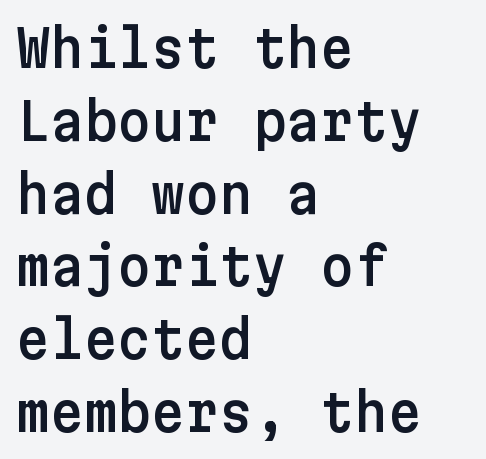
Compared with typical paragraphs, the rows here are spaced about the same. Honestly, the letter spacing is just normal — you wouldn't notice it. Serif or sans? Sans — the stroke terminals are bare. Beneath every word, the page is bare.
